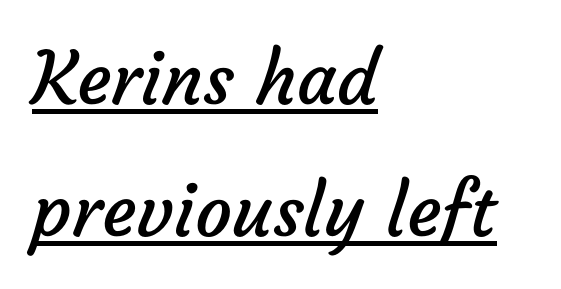
In designer terms, the underline attribute is active on this setting. Counters stay open thanks to moderate or lighter strokes. Looks like regular typesetting: each glyph gets only the width it needs. These lines are set flush left with a ragged right edge.
